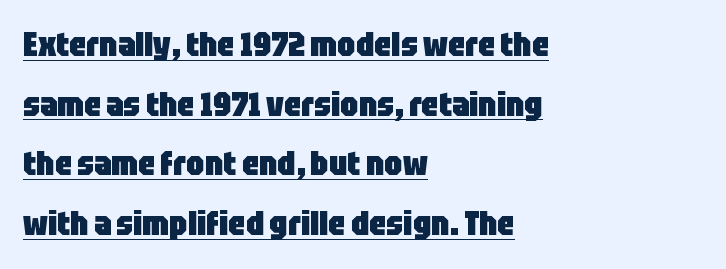
The image shows 33 px heavy, condensed sans-serif type, upright; set left-aligned, line spacing 1.81x, normal letter spacing, underlined; low stroke contrast and a large x-height.
